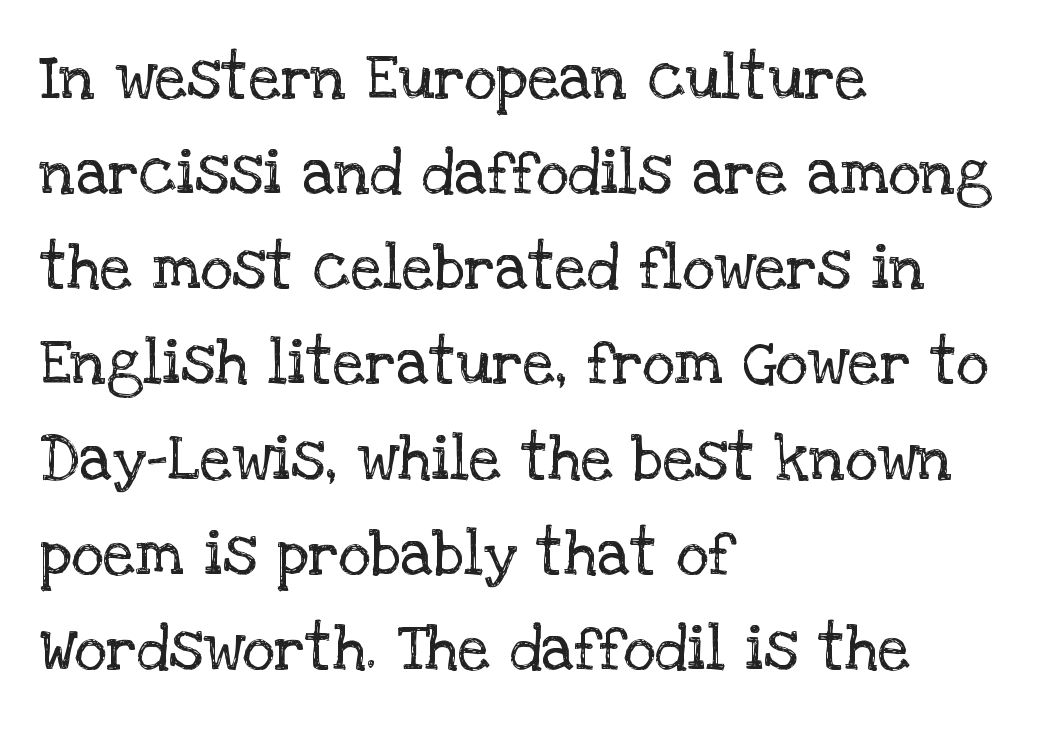
Q: Is the text bold? A: No.
Q: Is the text italic (slanted)? A: No, it is upright.
Q: Is the typeface a serif or a sans-serif typeface? A: Serif.
Q: Is the text underlined? A: No.
Q: How is the paragraph aligned? A: Left-aligned.
Q: Is the spacing between letters normal or unusually wide? A: Normal.
Q: Is the spacing between lines tight, normal or loose? A: Normal.
Q: Width (condensed, normal, or wide)? A: Normal.
Q: Stroke contrast? A: Low.
Q: x-height? A: Large.
Q: Monospaced? A: No.
